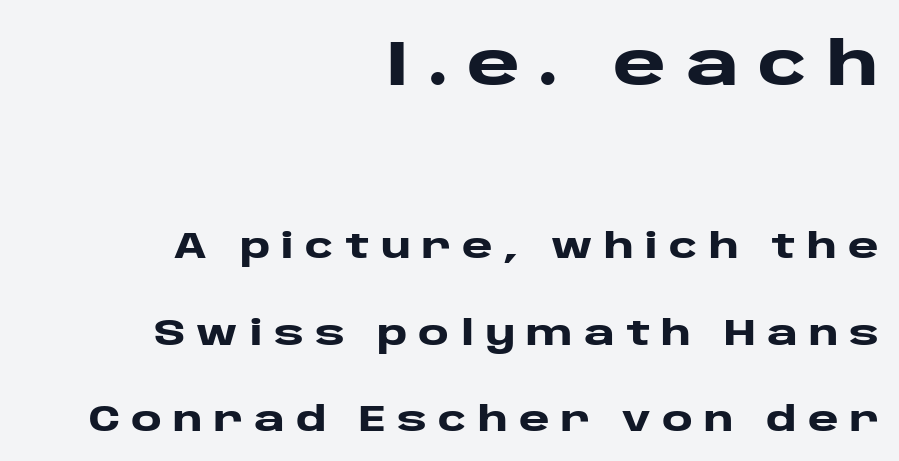
Q: Is the text bold? A: Yes.
Q: Is the text italic (slanted)? A: No, it is upright.
Q: Is the typeface a serif or a sans-serif typeface? A: Sans-serif.
Q: Is the text underlined? A: No.
Q: How is the paragraph aligned? A: Right-aligned.
Q: Is the spacing between letters normal or unusually wide? A: Unusually wide.
Q: Is the spacing between lines tight, normal or loose? A: Loose.
Q: Which block of text is set in a larger size, the first (top) or the second (bottom)? A: The first (top) one.
Q: Width (condensed, normal, or wide)? A: Wide.
Q: Stroke contrast? A: Low.
Q: x-height? A: Large.
Q: Monospaced? A: No.
